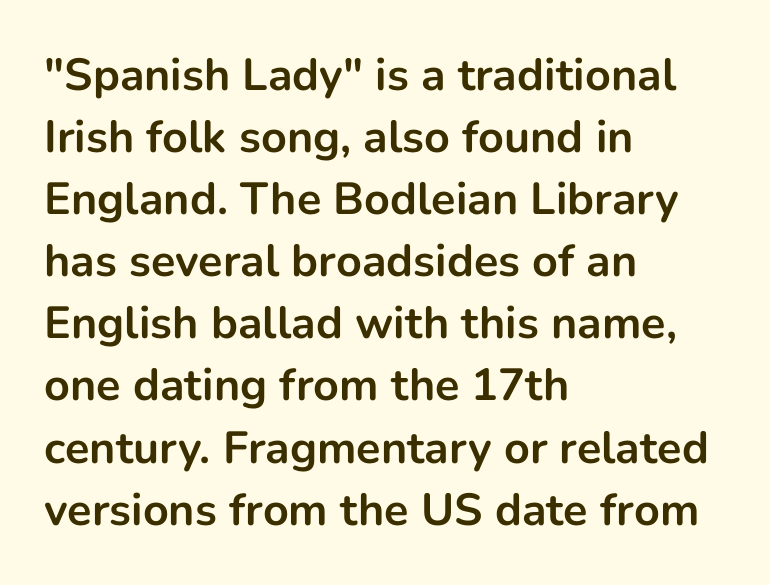
Q: Is the text bold? A: Yes.
Q: Is the text italic (slanted)? A: No, it is upright.
Q: Is the typeface a serif or a sans-serif typeface? A: Sans-serif.
Q: Is the text underlined? A: No.
Q: How is the paragraph aligned? A: Left-aligned.
Q: Is the spacing between letters normal or unusually wide? A: Normal.
Q: Is the spacing between lines tight, normal or loose? A: Normal.
Q: Width (condensed, normal, or wide)? A: Normal.
Q: Stroke contrast? A: Low.
Q: x-height? A: Medium.
Q: Monospaced? A: No.
